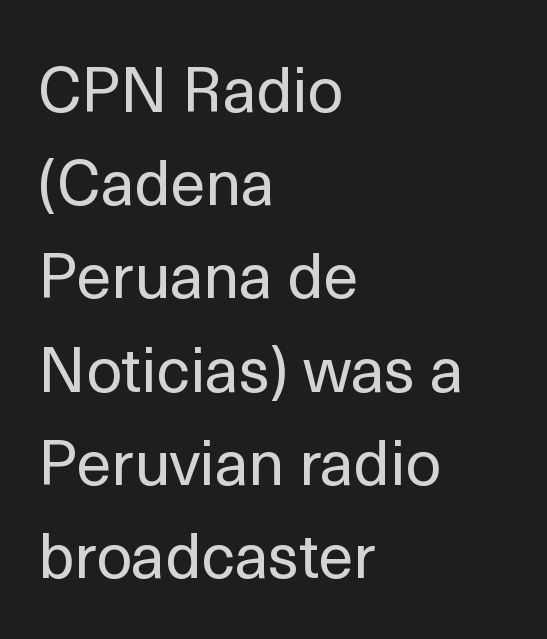
Q: Is the text bold? A: No.
Q: Is the text italic (slanted)? A: No, it is upright.
Q: Is the typeface a serif or a sans-serif typeface? A: Sans-serif.
Q: Is the text underlined? A: No.
Q: How is the paragraph aligned? A: Left-aligned.
Q: Is the spacing between letters normal or unusually wide? A: Normal.
Q: Is the spacing between lines tight, normal or loose? A: Normal.
Q: Width (condensed, normal, or wide)? A: Normal.
Q: x-height? A: Medium.
Q: Monospaced? A: No.
